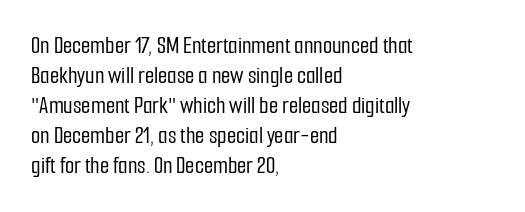
The lines in this sample share a left origin and differ only in where they stop. Tracking here is standard; glyphs follow each other at the usual distance. How would I describe the line gaps? Plain and ordinary. You can tell it's not italic because the verticals are truly vertical.
